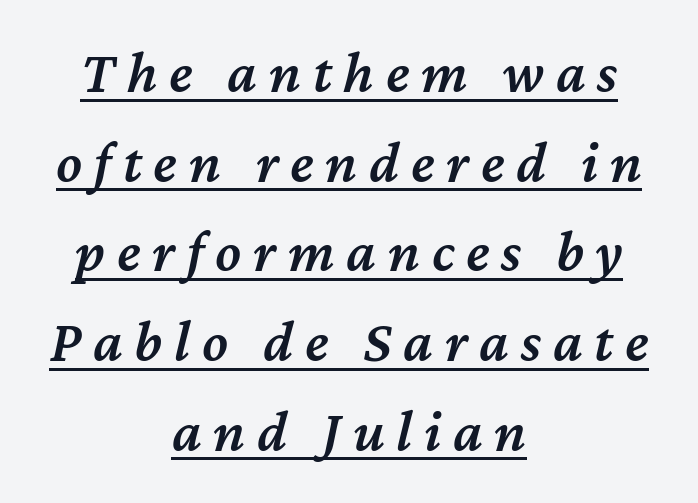
{"italic": "yes", "lean": "right", "slant_degrees": 12, "bold": "semi", "weight": "semibold", "width": "normal", "stroke_contrast": "medium", "x_height": "medium", "monospaced": "no", "underline": "yes", "align": "center", "line_spacing": "normal", "line_spacing_ratio": 1.52, "letter_spacing": "wide", "letter_spacing_em": 0.2, "glyph_px": 59}
